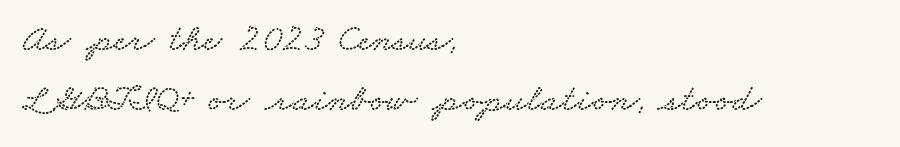
The image shows 39 px wide serif type; set left-aligned, normal line spacing (1.55x), normal letter spacing, not underlined; low stroke contrast and a small x-height.
